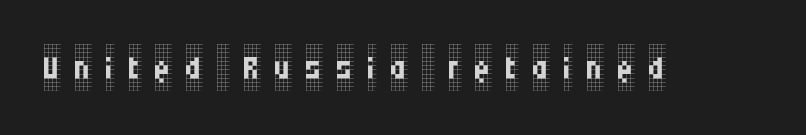
{"serif": "yes", "italic": "no", "bold": "no", "weight": "regular", "width": "condensed", "stroke_contrast": "low", "x_height": "large", "monospaced": "no", "underline": "no", "letter_spacing": "wide", "letter_spacing_em": 0.31, "glyph_px": 46}
